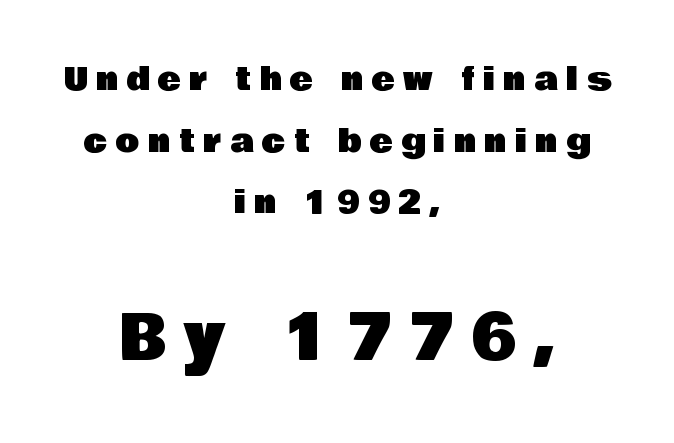
The image shows 62 px sans-serif type, upright; set centered, loose line spacing (1.99x), unusually wide letter spacing (+0.28 em), not underlined; the second (bottom) block is 2.0x larger; low stroke contrast and a large x-height.
